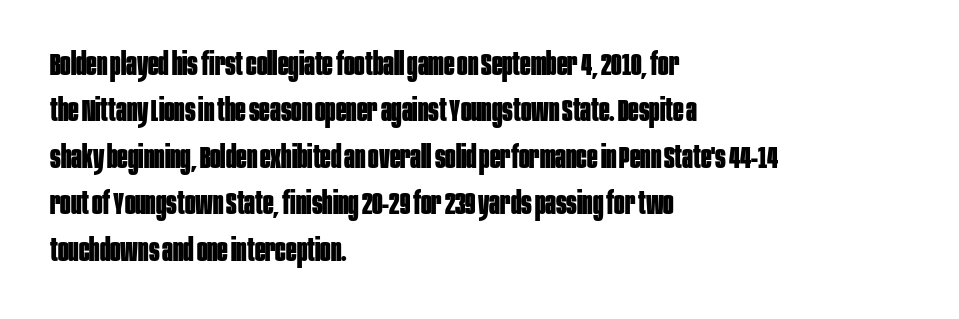
Default kerning and tracking; the words read as compact shapes. The face used here is a sans, in the tradition of grotesques and geometrics. The typesetter chose a ragged-right arrangement here. On the weight axis this lands at bold, roughly 700.
